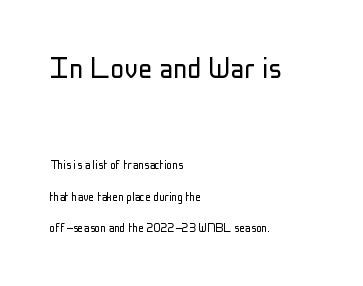
Of the two passages, the one on top uses the larger point size. A clean baseline with only descenders dipping below it. Italic: no, the glyphs are upright roman. Is the stroke heavy? The answer is a plain regular-or-lighter. The designer went with a sans here, leaving each stem footless.
